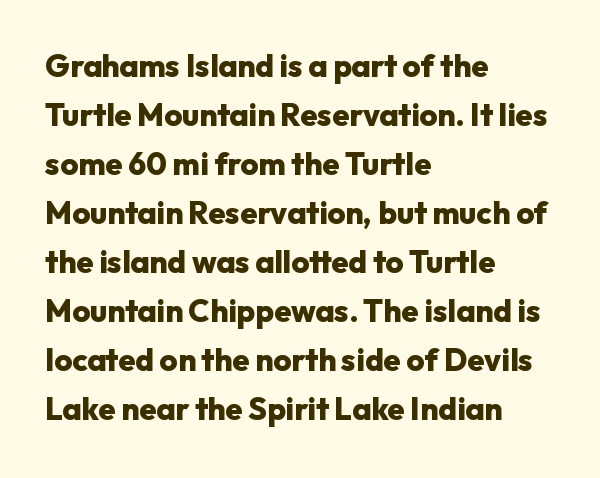
The image shows 31 px heavy sans-serif type, upright; set left-aligned, normal line spacing (1.58x), normal letter spacing, not underlined; low stroke contrast and a medium x-height.
